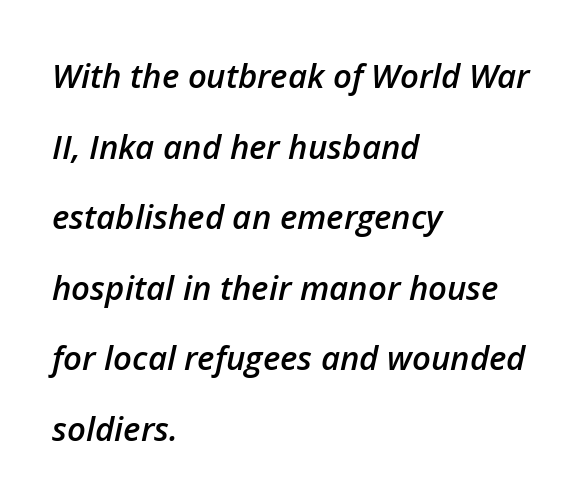
Q: Is the text bold? A: Semi-bold.
Q: Is the text italic (slanted)? A: Yes, it leans right by about 12 degrees.
Q: Is the text underlined? A: No.
Q: How is the paragraph aligned? A: Left-aligned.
Q: Is the spacing between letters normal or unusually wide? A: Normal.
Q: Is the spacing between lines tight, normal or loose? A: Loose.
Q: Width (condensed, normal, or wide)? A: Normal.
Q: Stroke contrast? A: Low.
Q: x-height? A: Medium.
Q: Monospaced? A: No.
